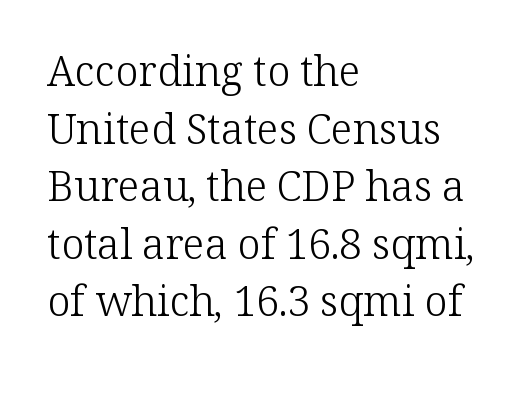
Character widths vary here, with narrow letters taking less room than wide ones. Compared with typical paragraphs, the rows here are spaced about the same. Font category for this specimen: serif. What stands out about the letter spacing? Nothing — it is the standard amount.
